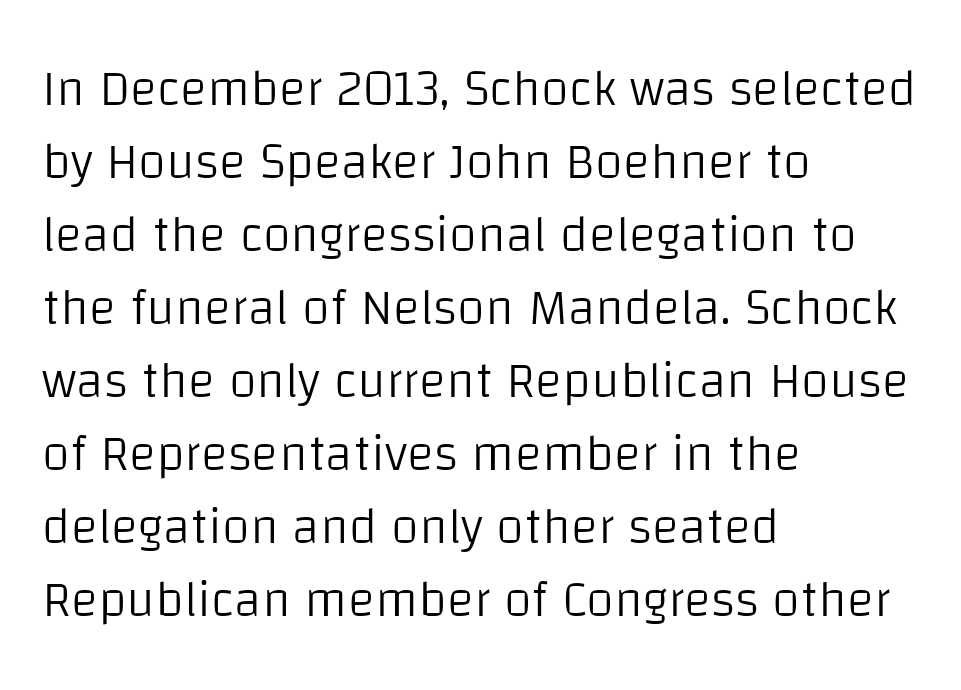
Q: Is the text bold? A: No.
Q: Is the text italic (slanted)? A: No, it is upright.
Q: Is the typeface a serif or a sans-serif typeface? A: Sans-serif.
Q: Is the text underlined? A: No.
Q: How is the paragraph aligned? A: Left-aligned.
Q: Is the spacing between letters normal or unusually wide? A: Normal.
Q: Is the spacing between lines tight, normal or loose? A: Normal.
Q: Width (condensed, normal, or wide)? A: Normal.
Q: Stroke contrast? A: Low.
Q: x-height? A: Large.
Q: Monospaced? A: No.
